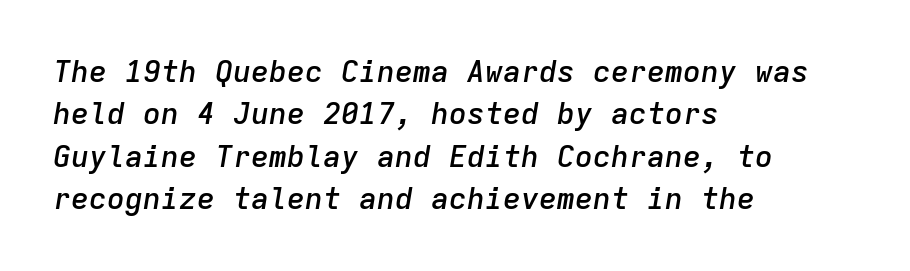
Fixed-width glyphs throughout — classic coding-font behaviour. Beneath every word, the page is bare. These lines keep a tight, regular rhythm from letter to letter. Is there much room between lines? A standard amount, neither cramped nor airy. These lines stack with their left ends in a neat column.
